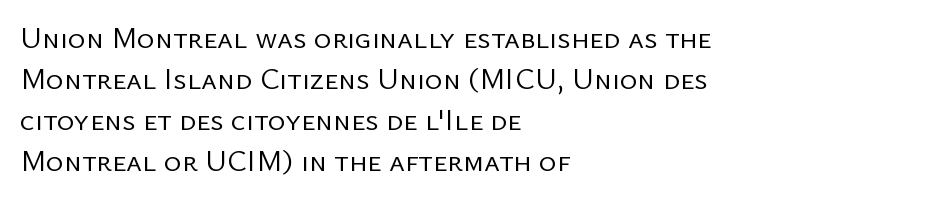
The block of text has a typical density, with ordinary space between rows. A quiet, ordinary-to-light weight characterises the typeface. Character widths vary here, with narrow letters taking less room than wide ones. The passage shown is not underscored anywhere. Italic: no, the glyphs are upright roman.
